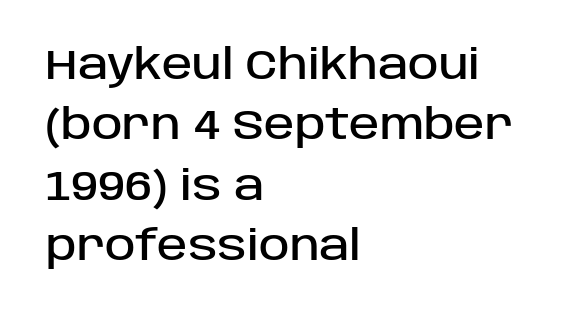
Q: Is the text italic (slanted)? A: No, it is upright.
Q: Is the typeface a serif or a sans-serif typeface? A: Sans-serif.
Q: Is the text underlined? A: No.
Q: How is the paragraph aligned? A: Left-aligned.
Q: Is the spacing between letters normal or unusually wide? A: Normal.
Q: Is the spacing between lines tight, normal or loose? A: Normal.
Q: Width (condensed, normal, or wide)? A: Normal.
Q: Stroke contrast? A: Low.
Q: x-height? A: Large.
Q: Monospaced? A: No.
